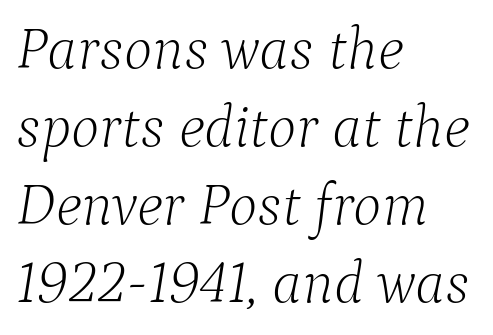
The vertical gap from one line to the next is medium. Serifs: yes, visible at the terminals of the letterforms. The whole block is typeset with a tilt. These lines stack with their left ends in a neat column. Each letter keeps its own natural width here, so spacing adapts to shape.
